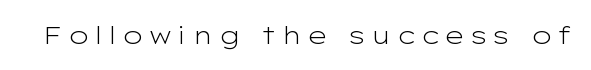
Nothing heavy about these letters — not bold at all. Students, note that the glyphs here are deliberately spaced far apart. The space directly below the letters is spotless. Rendered with straight, roman letterforms.
